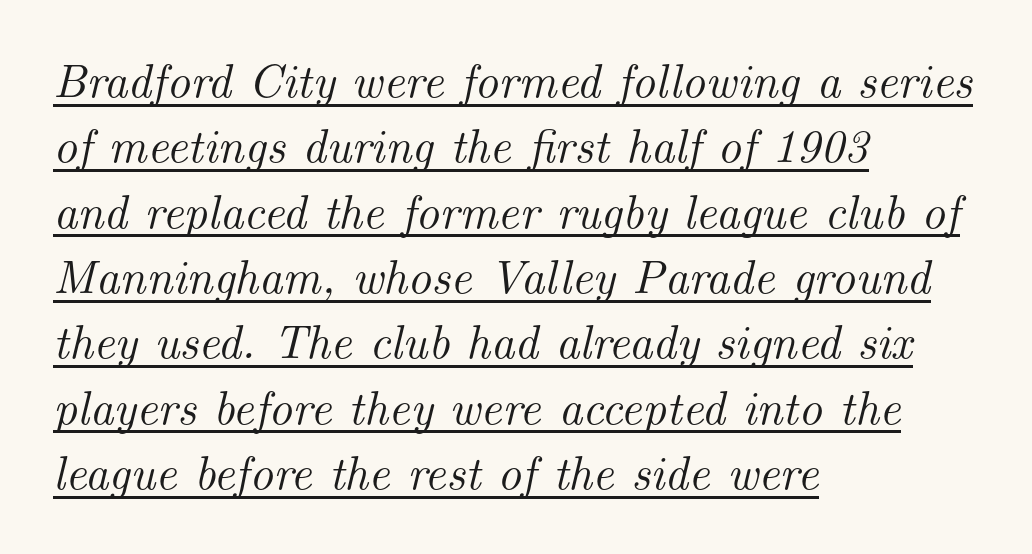
The glyphs are accompanied by a horizontal stroke just below them. The line texture is even and compact thanks to regular tracking. Here the designer chose a conventional face with non-uniform glyph widths. Classification — serif. The letters are slanted; this is an italic face.
